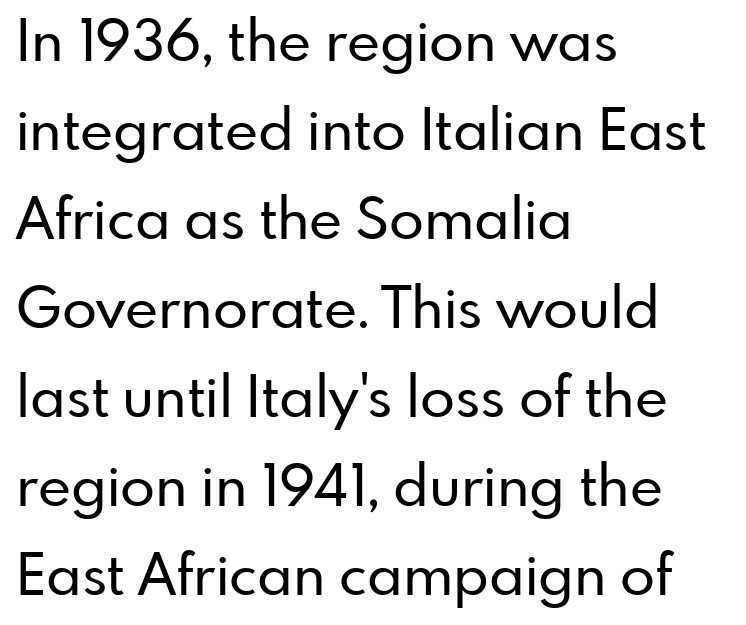
{"serif": "no", "italic": "no", "width": "normal", "stroke_contrast": "low", "x_height": "small", "monospaced": "no", "underline": "no", "align": "left", "line_spacing": "normal", "line_spacing_ratio": 1.56, "letter_spacing": "normal", "letter_spacing_em": 0.0, "glyph_px": 57}
